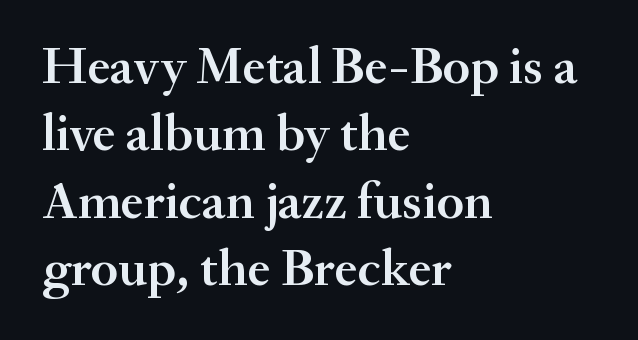
The image shows 53 px semibold serif type, upright; set left-aligned, normal line spacing (1.27x), normal letter spacing, not underlined; medium stroke contrast and a small x-height.
